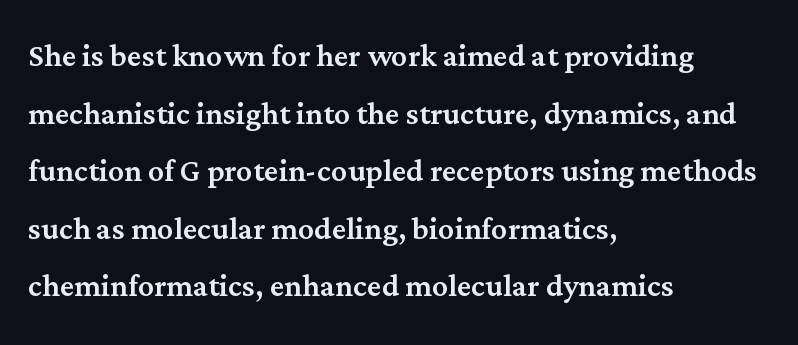
The image shows 40 px serif type, upright; set left-aligned, normal line spacing (1.44x), normal letter spacing, not underlined; medium stroke contrast and a medium x-height.
